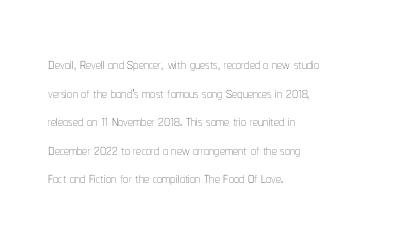
Honestly, the letter spacing is just normal — you wouldn't notice it. Every row of glyphs begins at an identical x-position on the left. The lettering holds an erect, upright posture throughout. A typesetter would call this leading conventional body-copy spacing.
